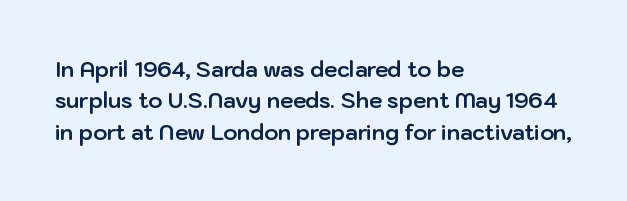
Set as a true bold cut, around the 700 mark. You can tell it's not italic because the verticals are truly vertical. Horizontally, the lines are justified to the leading edge only. Evenly set lines give the paragraph a standard silhouette. Just letters on the line, the space beneath them empty. Compared with typical body copy, the letter spacing here is the same.
